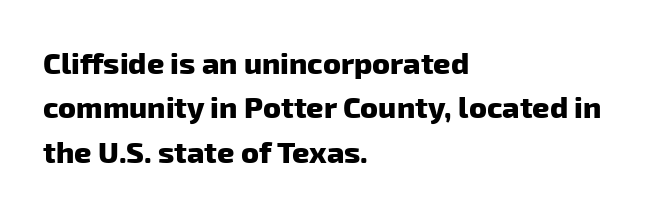
These lines stack with their left ends in a neat column. Plain, unruled lines of type. The designer left line spacing at the default. Proportional: the letters do not fall into vertical columns.
